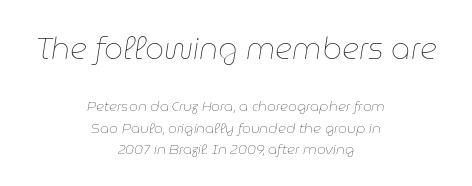
The zone under the glyphs is completely vacant. The initial chunk of copy outweighs the following chunk in type size. Here the designer chose a conventional face with non-uniform glyph widths. Does the lettering tilt? It does — this is italic. The cut favours lightness, reaching ordinary text weight at its darkest. The gaps between neighbouring characters are ordinary and unremarkable.
